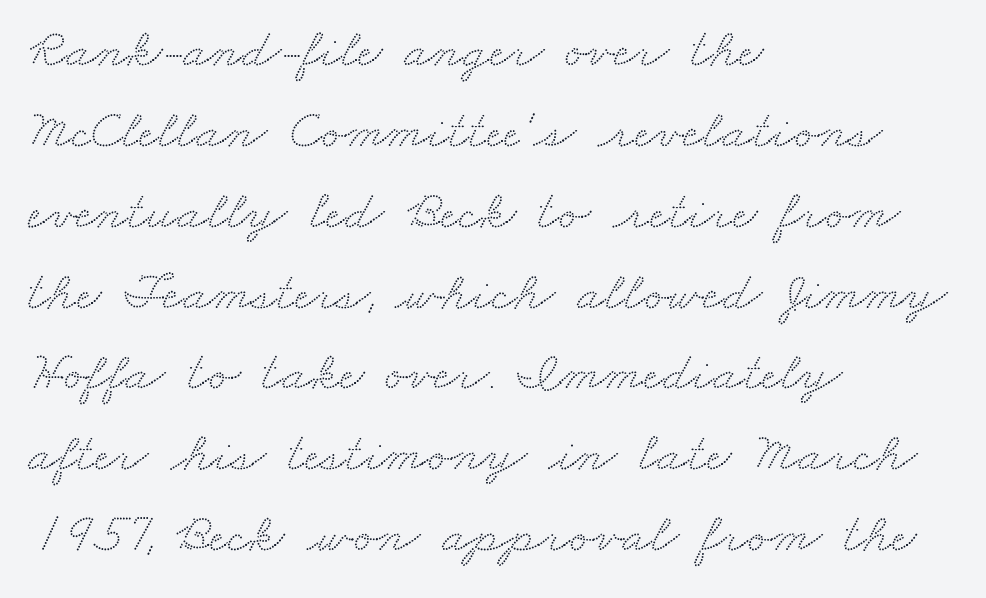
Q: Is the typeface a serif or a sans-serif typeface? A: Serif.
Q: Is the text underlined? A: No.
Q: How is the paragraph aligned? A: Left-aligned.
Q: Is the spacing between letters normal or unusually wide? A: Normal.
Q: Is the spacing between lines tight, normal or loose? A: Normal.
Q: Width (condensed, normal, or wide)? A: Wide.
Q: Stroke contrast? A: Medium.
Q: x-height? A: Small.
Q: Monospaced? A: No.
